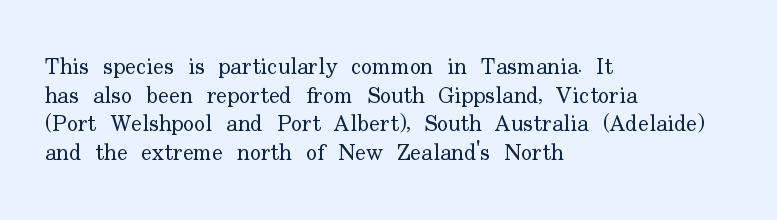
Beneath every word, the page is bare. On a weight scale, this lands at 450 or below. Look at the tracking — it's just the regular setting, nothing added. The typesetter chose a ragged-right arrangement here. Upright lettering throughout.
